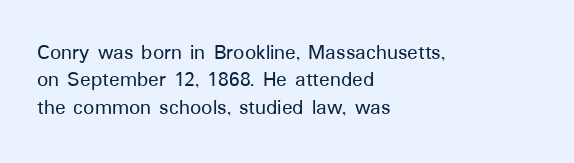
The lines are quadded left. Bare-footed words on every line. Notice how the stems are strictly vertical — no italics here. The gaps between neighbouring characters are ordinary and unremarkable.
